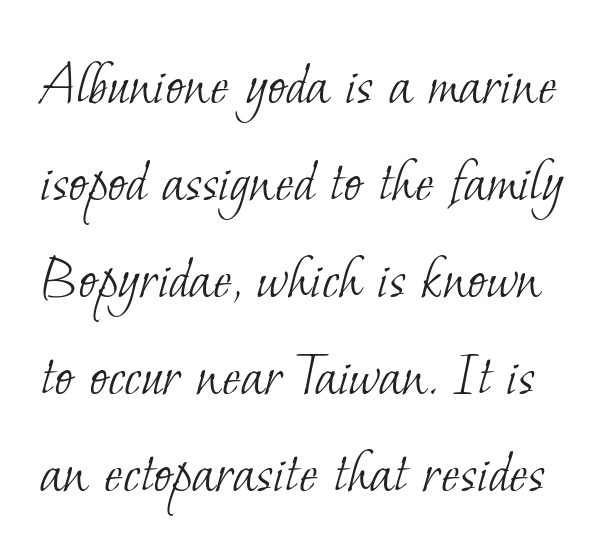
The image shows 63 px light serif type; set normal line spacing (1.54x), normal letter spacing, not underlined; low stroke contrast and a small x-height.
